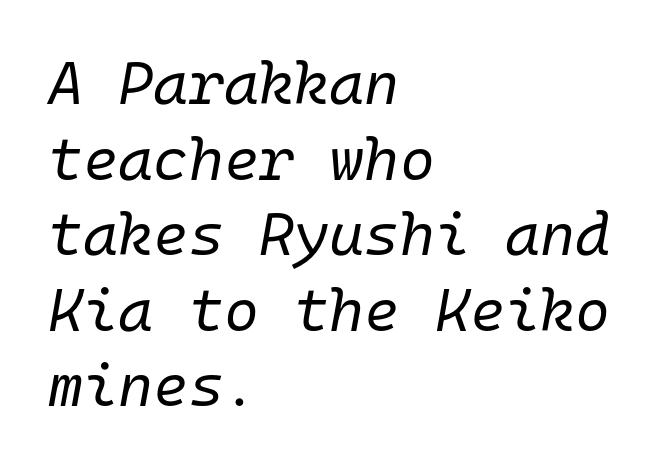
Q: Is the text bold? A: No.
Q: Is the text italic (slanted)? A: Yes, it leans right by about 10 degrees.
Q: Is the text underlined? A: No.
Q: How is the paragraph aligned? A: Left-aligned.
Q: Is the spacing between letters normal or unusually wide? A: Normal.
Q: Is the spacing between lines tight, normal or loose? A: Normal.
Q: Width (condensed, normal, or wide)? A: Normal.
Q: Stroke contrast? A: Low.
Q: x-height? A: Medium.
Q: Monospaced? A: Yes.
